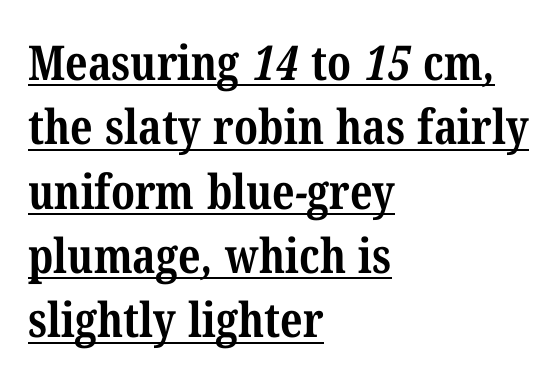
{"serif": "yes", "bold": "yes", "weight": "bold", "width": "condensed", "stroke_contrast": "medium", "x_height": "medium", "monospaced": "no", "underline": "yes", "align": "left", "line_spacing": "normal", "line_spacing_ratio": 1.34, "letter_spacing": "normal", "letter_spacing_em": 0.0, "glyph_px": 48}
